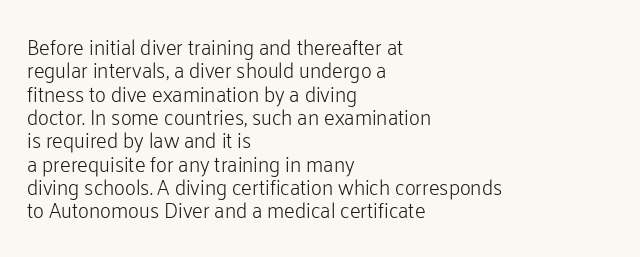
Q: Is the text bold? A: No.
Q: Is the text italic (slanted)? A: No, it is upright.
Q: Is the text underlined? A: No.
Q: How is the paragraph aligned? A: Left-aligned.
Q: Is the spacing between letters normal or unusually wide? A: Normal.
Q: Is the spacing between lines tight, normal or loose? A: Tight.
